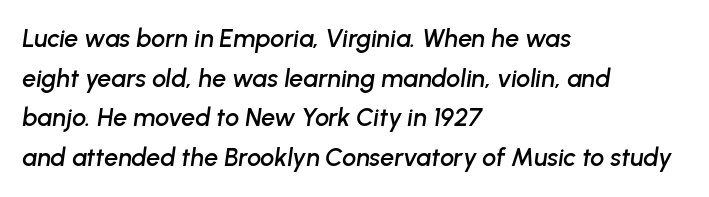
{"italic": "yes", "lean": "right", "slant_degrees": 8, "underline": "no", "align": "left", "line_spacing": "normal", "line_spacing_ratio": 1.59, "letter_spacing": "normal", "letter_spacing_em": 0.0, "glyph_px": 25}
